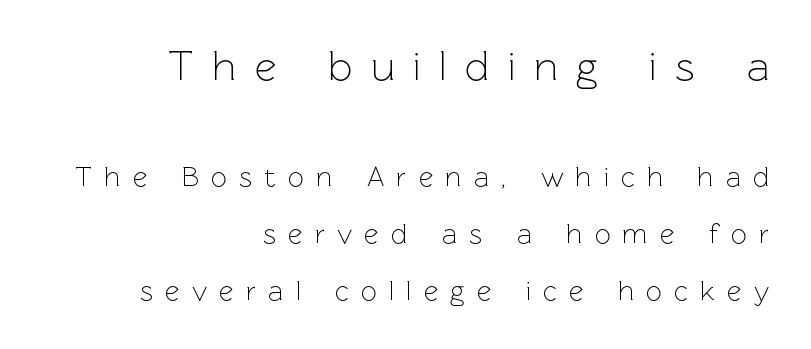
Descenders are the only things crossing below the line. Vertical spacing — loose. The typeface chosen for these lines omits serifs. Looks like regular typesetting: each glyph gets only the width it needs. The letters stand straight up with perfectly vertical stems. These lines stack with their right ends in a neat column.
